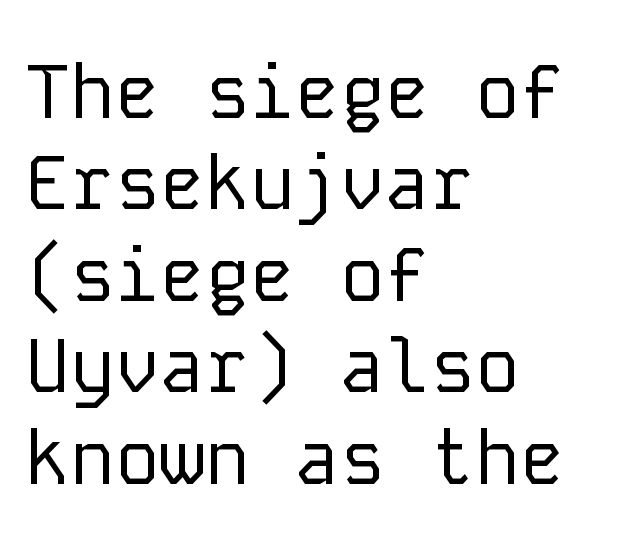
Designer's note — italics off, roman on. A typesetter would call this monospace, since all characters share one set width. The letters sit at their default tracking, neither squeezed nor spread. Stems here are at most as thick as an everyday book face. Nothing sits at the stroke ends, so this counts as sans-serif. This rendering features lettering with no underline.
